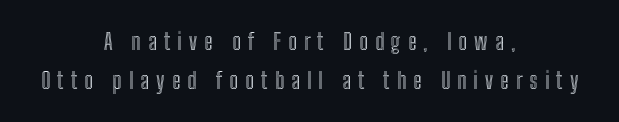
The image shows 23 px text type, upright; set centered, normal line spacing (1.7x), unusually wide letter spacing (+0.31 em), not underlined.
